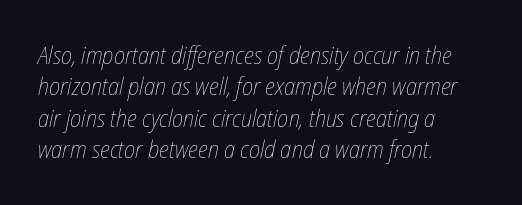
Horizontally, the lines are justified to the leading edge only. The typeface has the unassuming heft of standard copy or less. Is there much room between lines? A standard amount, neither cramped nor airy. Notice how the stems are inclined rather than vertical — that's the hallmark of italics. Honestly, the letter spacing is just normal — you wouldn't notice it. Quick note: underline off.
